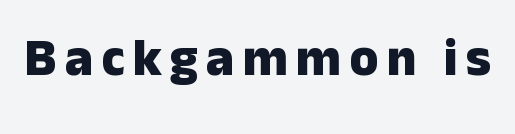
{"serif": "no", "italic": "no", "bold": "yes", "weight": "heavy", "width": "normal", "stroke_contrast": "low", "x_height": "medium", "monospaced": "no", "underline": "no", "glyph_px": 52}
